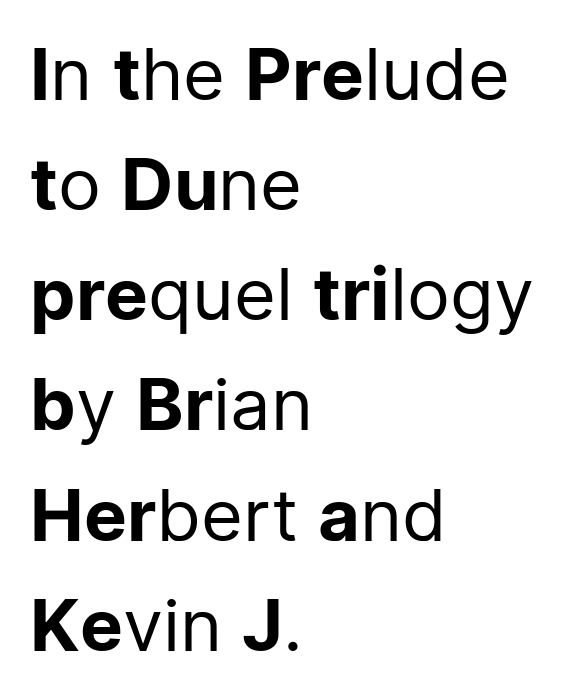
The image shows 72 px regular-weight sans-serif type, upright; set left-aligned, normal line spacing (1.53x), normal letter spacing, not underlined; low stroke contrast and a medium x-height.
